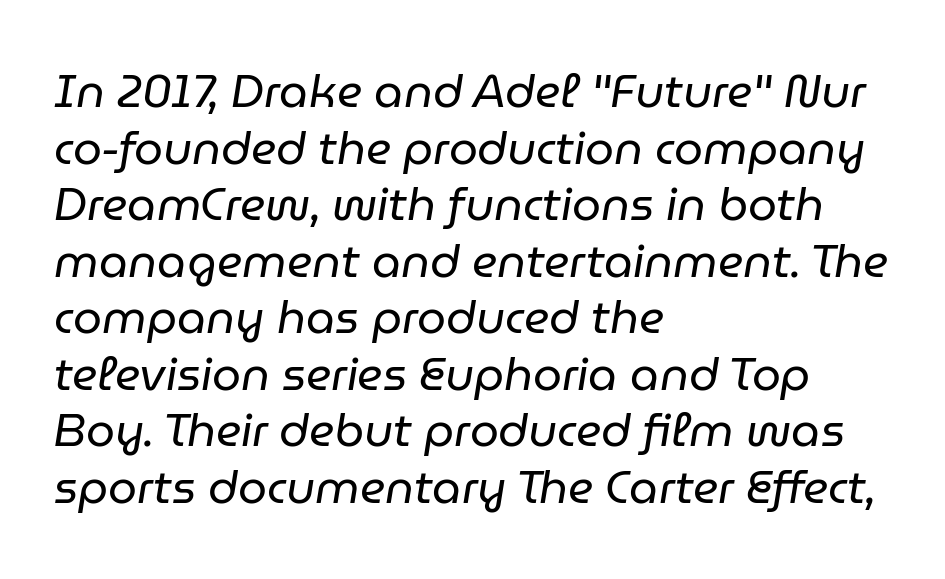
The tracking reads as untouched default to a designer's eye. Weight: in the light-to-regular range. Each row of text sits above clean, open space. Each letter keeps its own natural width here, so spacing adapts to shape. Posture: slanted.
